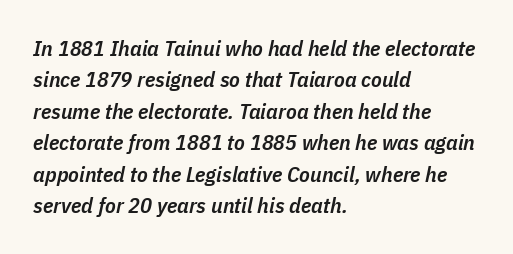
{"italic": "yes", "lean": "right", "slant_degrees": 11, "bold": "semi", "underline": "no", "align": "left", "line_spacing": "normal", "line_spacing_ratio": 1.43, "letter_spacing": "normal", "letter_spacing_em": 0.0, "glyph_px": 22}
